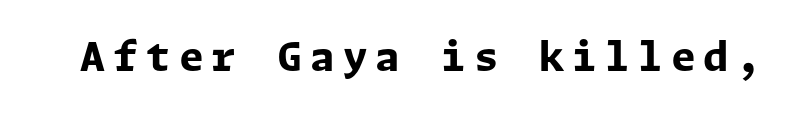
Q: Is the text bold? A: Yes.
Q: Is the text italic (slanted)? A: No, it is upright.
Q: Is the typeface a serif or a sans-serif typeface? A: Sans-serif.
Q: Is the text underlined? A: No.
Q: Is the spacing between letters normal or unusually wide? A: Unusually wide.
Q: Width (condensed, normal, or wide)? A: Normal.
Q: Stroke contrast? A: Low.
Q: x-height? A: Medium.
